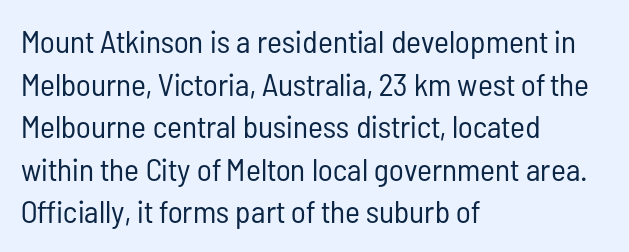
Q: Is the text bold? A: No.
Q: Is the text italic (slanted)? A: No, it is upright.
Q: Is the typeface a serif or a sans-serif typeface? A: Sans-serif.
Q: Is the text underlined? A: No.
Q: How is the paragraph aligned? A: Left-aligned.
Q: Is the spacing between letters normal or unusually wide? A: Normal.
Q: Is the spacing between lines tight, normal or loose? A: Normal.
Q: Width (condensed, normal, or wide)? A: Condensed.
Q: Stroke contrast? A: Low.
Q: x-height? A: Medium.
Q: Monospaced? A: No.
